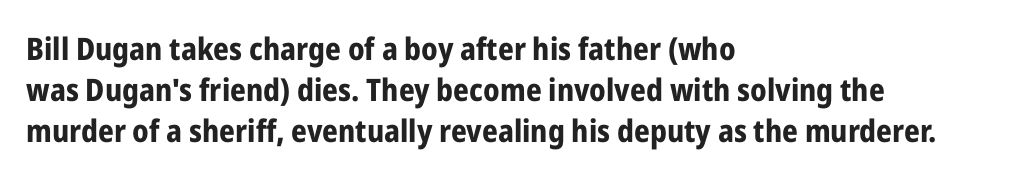
{"serif": "no", "italic": "no", "bold": "yes", "weight": "bold", "width": "condensed", "stroke_contrast": "low", "x_height": "medium", "monospaced": "no", "underline": "no", "align": "left", "line_spacing": "normal", "line_spacing_ratio": 1.33, "letter_spacing": "normal", "letter_spacing_em": 0.0, "glyph_px": 31}
